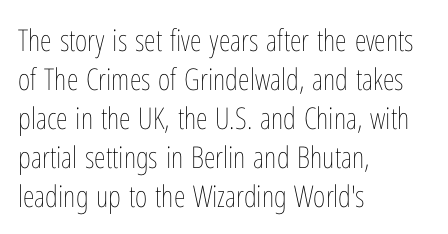
{"italic": "no", "bold": "no", "weight": "thin", "width": "condensed", "stroke_contrast": "low", "x_height": "medium", "monospaced": "no", "underline": "no", "align": "left", "line_spacing": "normal", "line_spacing_ratio": 1.3, "letter_spacing": "normal", "letter_spacing_em": 0.0, "glyph_px": 30}
